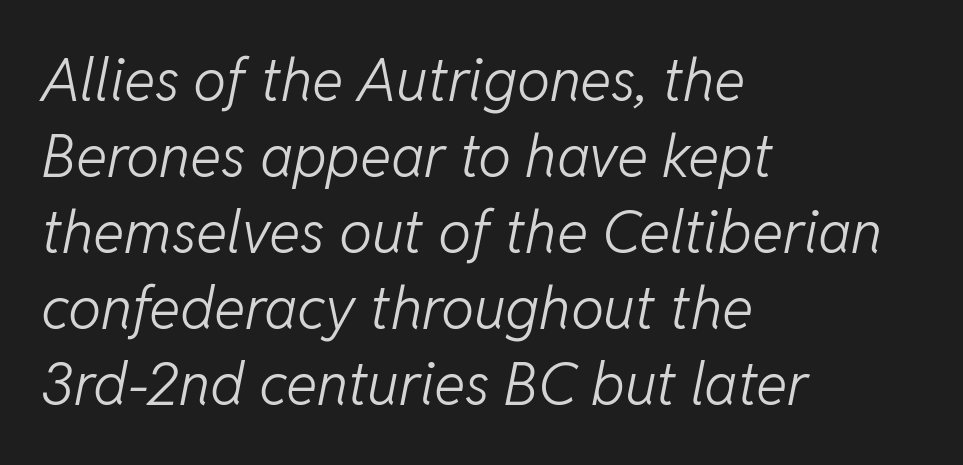
Q: Is the text bold? A: No.
Q: Is the text italic (slanted)? A: Yes, it leans right by about 11 degrees.
Q: Is the text underlined? A: No.
Q: How is the paragraph aligned? A: Left-aligned.
Q: Is the spacing between letters normal or unusually wide? A: Normal.
Q: Is the spacing between lines tight, normal or loose? A: Normal.
Q: Width (condensed, normal, or wide)? A: Normal.
Q: Stroke contrast? A: Low.
Q: x-height? A: Medium.
Q: Monospaced? A: No.
